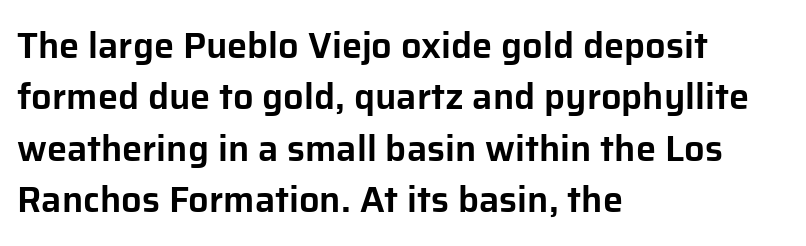
Q: Is the text italic (slanted)? A: No, it is upright.
Q: Is the typeface a serif or a sans-serif typeface? A: Sans-serif.
Q: Is the text underlined? A: No.
Q: How is the paragraph aligned? A: Left-aligned.
Q: Is the spacing between letters normal or unusually wide? A: Normal.
Q: Is the spacing between lines tight, normal or loose? A: Normal.
Q: Width (condensed, normal, or wide)? A: Normal.
Q: Stroke contrast? A: Low.
Q: x-height? A: Medium.
Q: Monospaced? A: No.
